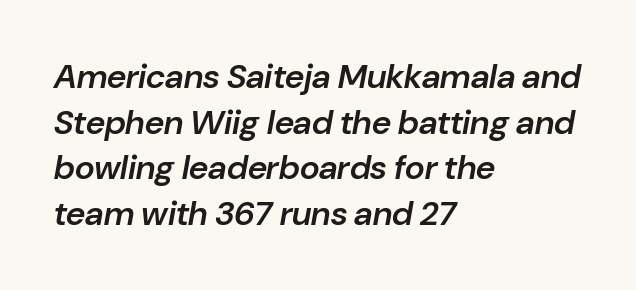
Q: Is the text bold? A: Semi-bold.
Q: Is the text italic (slanted)? A: Yes, it leans right by about 10 degrees.
Q: Is the text underlined? A: No.
Q: How is the paragraph aligned? A: Left-aligned.
Q: Is the spacing between letters normal or unusually wide? A: Normal.
Q: Is the spacing between lines tight, normal or loose? A: Normal.
Q: Width (condensed, normal, or wide)? A: Normal.
Q: Stroke contrast? A: Low.
Q: x-height? A: Medium.
Q: Monospaced? A: No.
